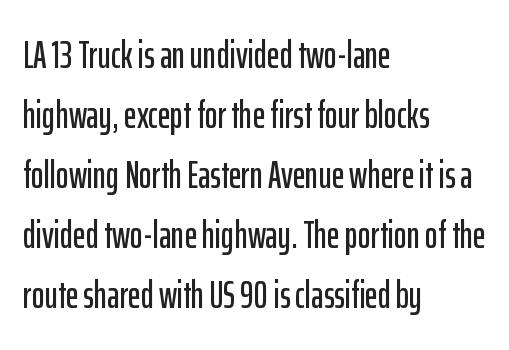
The letters stand straight up with perfectly vertical stems. The compositor pushed each line to the left boundary. The face used here is proportionally spaced, like ordinary book or web type. Observe the ordinary spacing: letters are neighbours, not strangers. Examine the stroke ends and you'll find no serifs. Quick note: interline space is typical.
